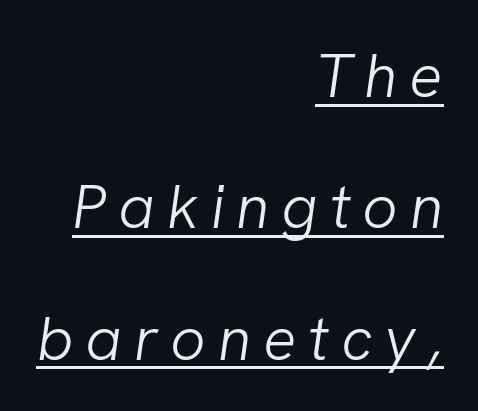
Q: Is the text bold? A: No.
Q: Is the text italic (slanted)? A: Yes, it leans right by about 8 degrees.
Q: Is the text underlined? A: Yes.
Q: How is the paragraph aligned? A: Right-aligned.
Q: Is the spacing between lines tight, normal or loose? A: Loose.
Q: Width (condensed, normal, or wide)? A: Normal.
Q: Stroke contrast? A: Low.
Q: x-height? A: Medium.
Q: Monospaced? A: No.
